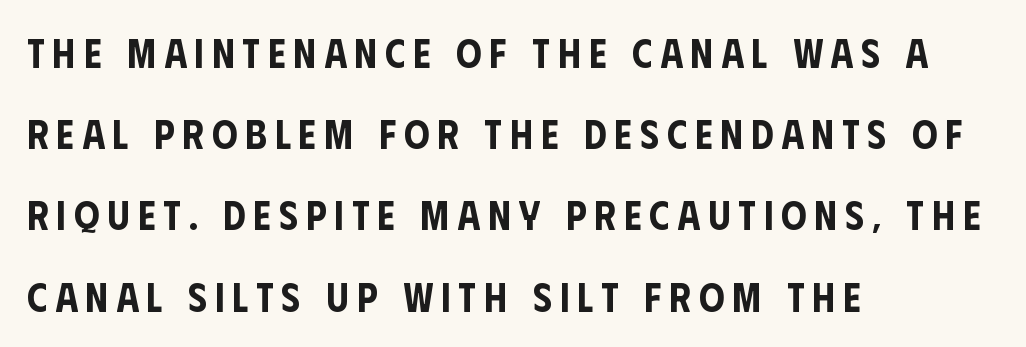
Q: Is the text italic (slanted)? A: No, it is upright.
Q: Is the typeface a serif or a sans-serif typeface? A: Sans-serif.
Q: Is the text underlined? A: No.
Q: How is the paragraph aligned? A: Left-aligned.
Q: Is the spacing between letters normal or unusually wide? A: Unusually wide.
Q: Is the spacing between lines tight, normal or loose? A: Loose.
Q: Width (condensed, normal, or wide)? A: Condensed.
Q: Stroke contrast? A: Low.
Q: x-height? A: Large.
Q: Monospaced? A: No.
